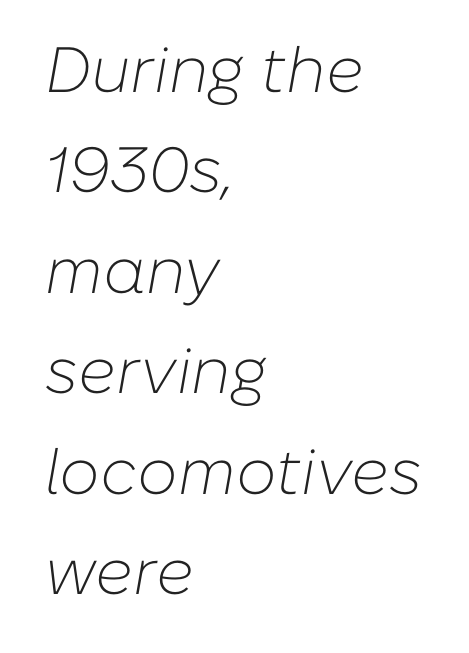
{"italic": "yes", "lean": "right", "slant_degrees": 10, "bold": "no", "weight": "light", "width": "normal", "stroke_contrast": "low", "x_height": "medium", "monospaced": "no", "underline": "no", "align": "left", "line_spacing": "normal", "line_spacing_ratio": 1.57, "letter_spacing": "normal", "letter_spacing_em": 0.0, "glyph_px": 64}
